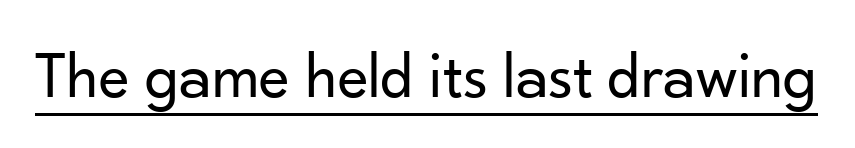
The image shows 66 px regular-weight sans-serif type, upright; set normal letter spacing, underlined; low stroke contrast and a small x-height.
